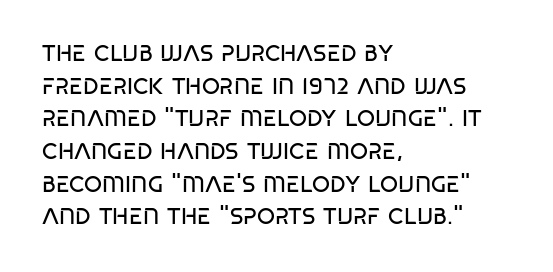
Reading down the block, your eye returns to a fixed left position each line. Heft: none added — not bold. Honestly, the letter spacing is just normal — you wouldn't notice it. Any mark beneath the type? The region is blank. What's the leading like? Ordinary, nothing unusual.
